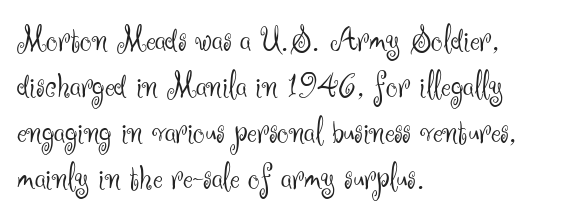
Q: Is the text bold? A: No.
Q: Is the text italic (slanted)? A: No, it is upright.
Q: Is the typeface a serif or a sans-serif typeface? A: Sans-serif.
Q: Is the text underlined? A: No.
Q: How is the paragraph aligned? A: Left-aligned.
Q: Is the spacing between letters normal or unusually wide? A: Normal.
Q: Width (condensed, normal, or wide)? A: Normal.
Q: Stroke contrast? A: Medium.
Q: x-height? A: Small.
Q: Monospaced? A: No.
